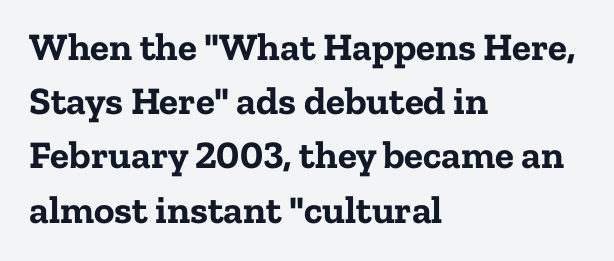
The strokes are fattened all the way to bold. Note the varied advance widths — an 'i' is clearly narrower than an 'm'. Short and long lines alike share a common starting point at left. Between one letter and the next there's only the usual sliver of space. The lettering holds an erect, upright posture throughout. The zone under the glyphs is completely vacant.
